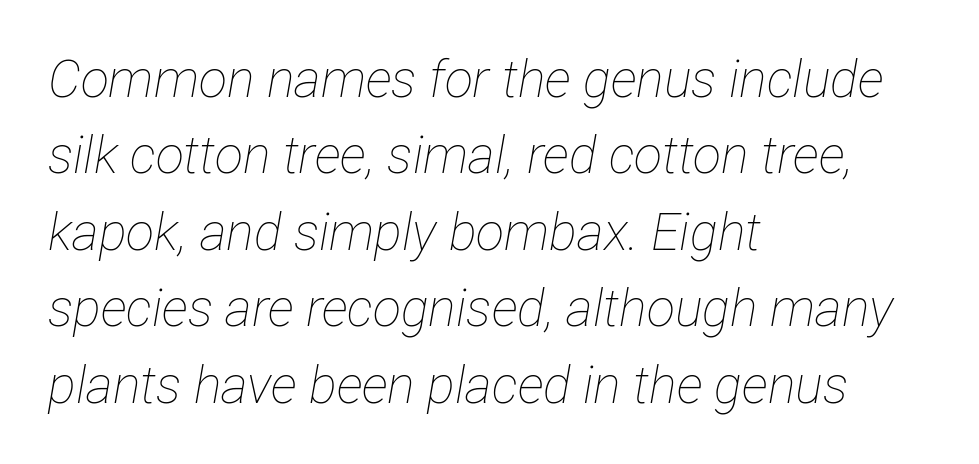
{"italic": "yes", "lean": "right", "slant_degrees": 12, "bold": "no", "weight": "thin", "width": "condensed", "stroke_contrast": "low", "x_height": "medium", "monospaced": "no", "underline": "no", "align": "left", "line_spacing": "normal", "line_spacing_ratio": 1.47, "letter_spacing": "normal", "letter_spacing_em": 0.0, "glyph_px": 52}
